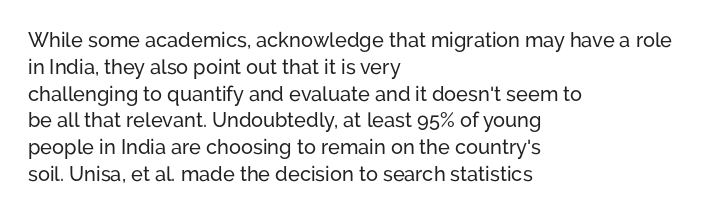
Q: Is the text italic (slanted)? A: No, it is upright.
Q: Is the text underlined? A: No.
Q: How is the paragraph aligned? A: Left-aligned.
Q: Is the spacing between letters normal or unusually wide? A: Normal.
Q: Is the spacing between lines tight, normal or loose? A: Normal.
